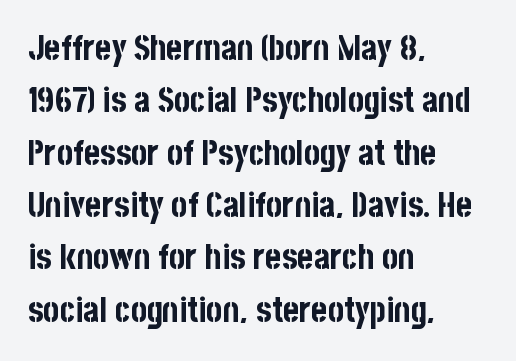
The vertical gap from one line to the next is medium. Just letters on the line, the space beneath them empty. Short note: letters normally spaced. The typesetter chose a ragged-right arrangement here. If you drew a line through each stem, it would be perfectly vertical.
